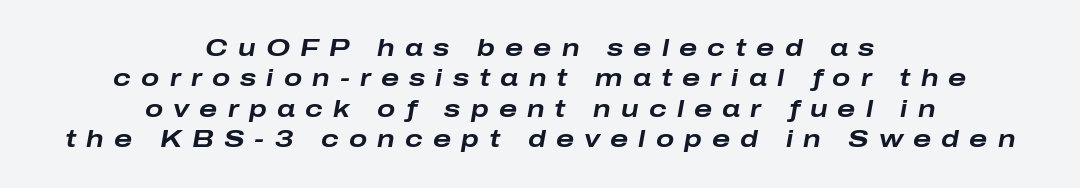
In CSS terms this would be text-align: center. This rendering widens character spacing well past its baseline value. The foot of each line stays bare and open. The text carries the slant typical of an italic or oblique font. Reading down the column, the eye jumps a familiar distance to each next line. A full-strength bold gives these letters their thick strokes.
